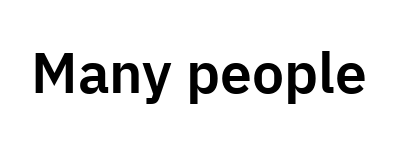
The image shows 57 px sans-serif type, upright; set normal letter spacing, not underlined; low stroke contrast and a medium x-height.
